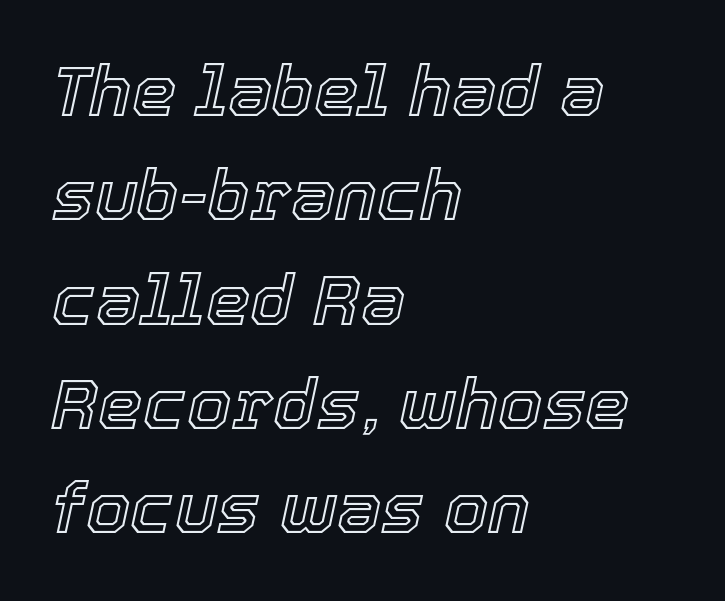
Line spacing here is normal. There's an unmistakable incline to the writing here. The compositor pushed each line to the left boundary. Think of a printed novel: that variable character pitch is what you see here. The gap between lines stays unmarked.
